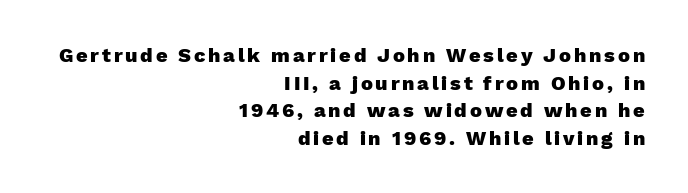
This block has exactly the height ordinary leading produces. What weight is shown? A full bold with thick strokes. Descenders hang freely into open space. Does the copy run flush right? Yes — the right margin is perfectly even. Designer's note — italics off, roman on.
